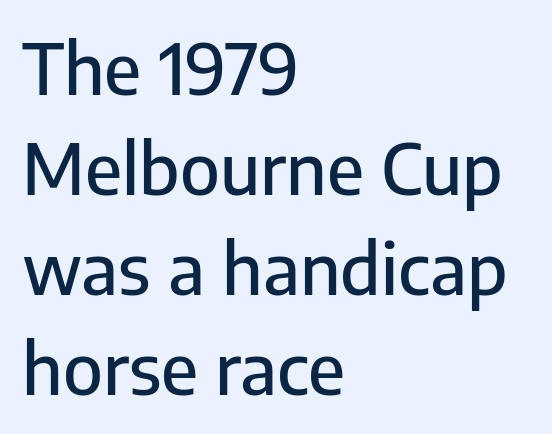
{"serif": "no", "italic": "no", "width": "normal", "stroke_contrast": "low", "x_height": "medium", "monospaced": "no", "underline": "no", "align": "left", "line_spacing": "normal", "line_spacing_ratio": 1.43, "letter_spacing": "normal", "letter_spacing_em": 0.0, "glyph_px": 70}
